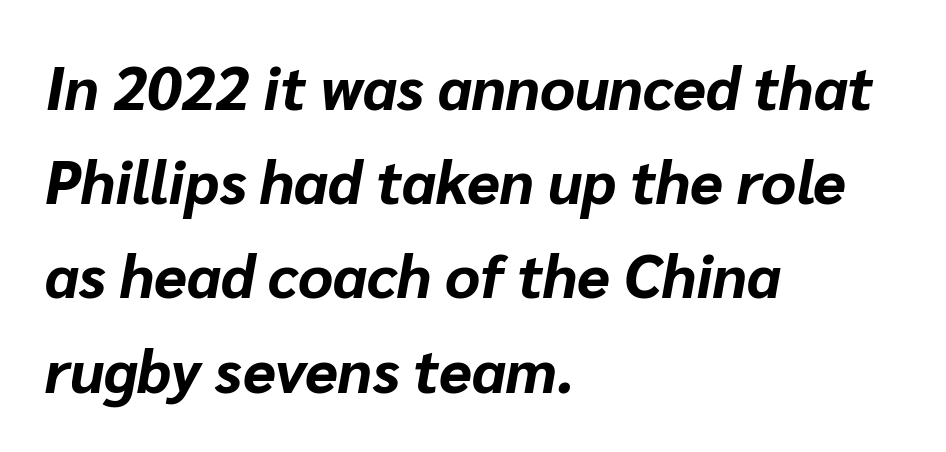
The whole block is typeset with a tilt. Pretty heavy lettering here — definitely bold. The lines are quadded left. This rendering features lettering with no underline.
